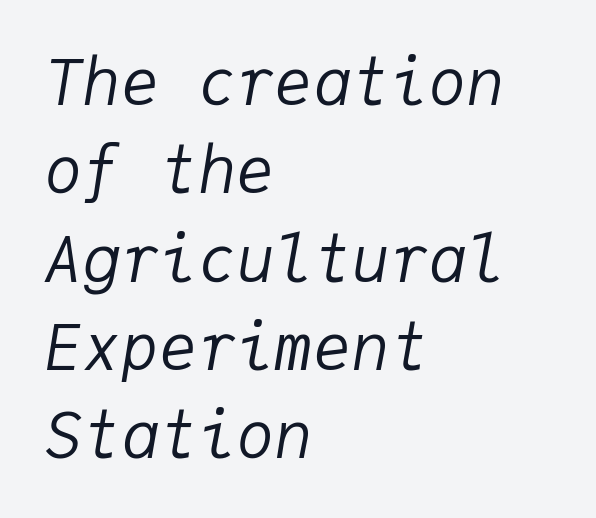
The weight tops out at a normal text grade. Words float on clear page, feet unadorned. It's the slanting kind of type. Normally led — the rows are evenly, conventionally spaced. The compositor pushed each line to the left boundary. The passage shown is typed in a monospace face where columns stay perfectly aligned.
